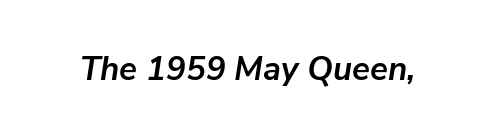
Q: Is the text bold? A: Yes.
Q: Is the text italic (slanted)? A: Yes, it leans right by about 9 degrees.
Q: Is the text underlined? A: No.
Q: Is the spacing between letters normal or unusually wide? A: Normal.
Q: Width (condensed, normal, or wide)? A: Normal.
Q: Stroke contrast? A: Low.
Q: x-height? A: Medium.
Q: Monospaced? A: No.
